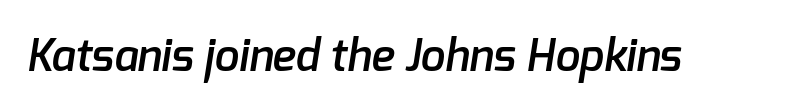
{"serif": "no", "bold": "semi", "weight": "semibold", "width": "normal", "stroke_contrast": "low", "x_height": "medium", "monospaced": "no", "underline": "no", "letter_spacing": "normal", "letter_spacing_em": 0.0, "glyph_px": 44}
